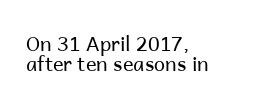
Q: Is the text bold? A: No.
Q: Is the text italic (slanted)? A: No, it is upright.
Q: Is the text underlined? A: No.
Q: How is the paragraph aligned? A: Left-aligned.
Q: Is the spacing between letters normal or unusually wide? A: Normal.
Q: Is the spacing between lines tight, normal or loose? A: Tight.
